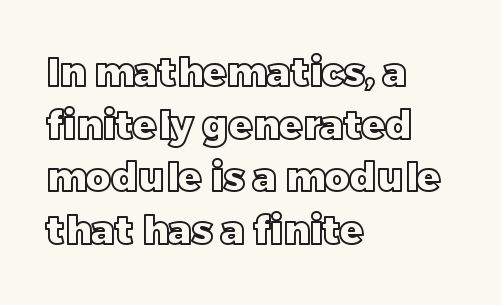
Words appear dense and cohesive because spacing is normal. This sample uses an upright cut, with every glyph sitting square on the baseline. Vertical spacing — default. No word sits above an underline. Varying glyph widths throughout — classic text-font behaviour.
